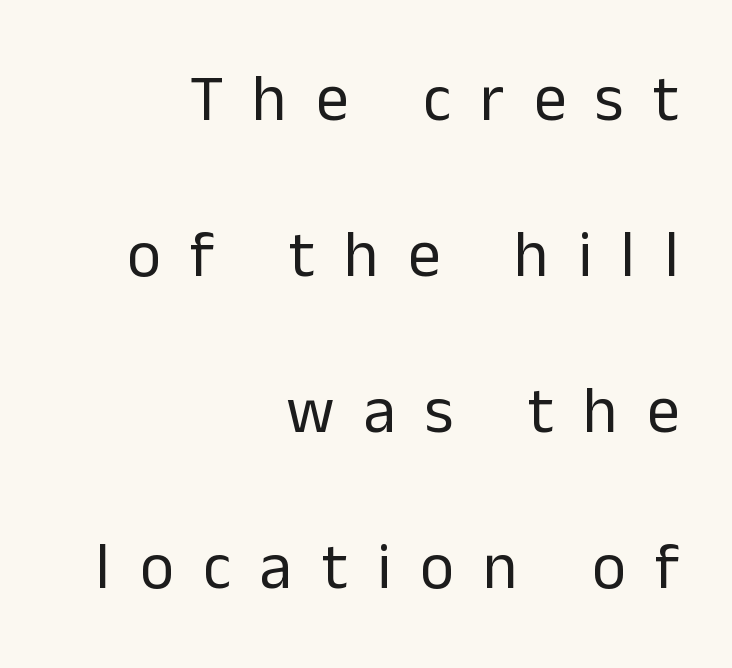
{"serif": "no", "italic": "no", "bold": "no", "weight": "regular", "width": "normal", "stroke_contrast": "low", "x_height": "medium", "monospaced": "no", "underline": "no", "align": "right", "line_spacing": "loose", "line_spacing_ratio": 2.4, "letter_spacing": "wide", "letter_spacing_em": 0.45, "glyph_px": 65}
